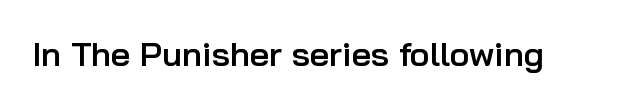
Q: Is the text bold? A: Semi-bold.
Q: Is the text italic (slanted)? A: No, it is upright.
Q: Is the typeface a serif or a sans-serif typeface? A: Sans-serif.
Q: Is the text underlined? A: No.
Q: Is the spacing between letters normal or unusually wide? A: Normal.
Q: Width (condensed, normal, or wide)? A: Normal.
Q: Stroke contrast? A: Low.
Q: x-height? A: Medium.
Q: Monospaced? A: No.
